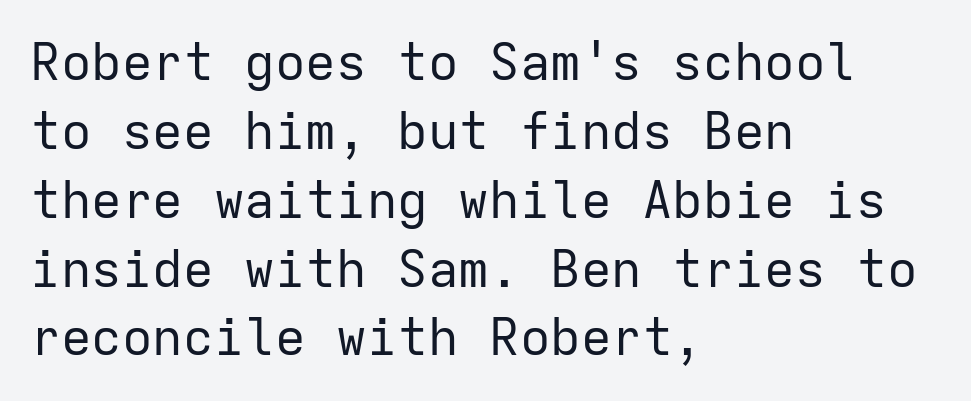
The face used here is monospaced, like something from a code editor. Vertical stems look standard width or narrower in stroke. The vertical gap from one line to the next is medium. Has an underline been added? It has not.
